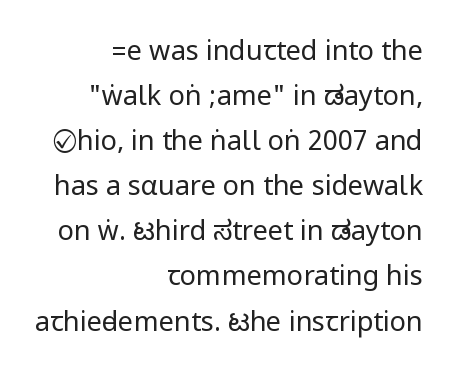
{"italic": "no", "bold": "no", "underline": "no", "align": "right", "line_spacing": "normal", "line_spacing_ratio": 1.67, "letter_spacing": "normal", "letter_spacing_em": 0.0, "glyph_px": 27}
